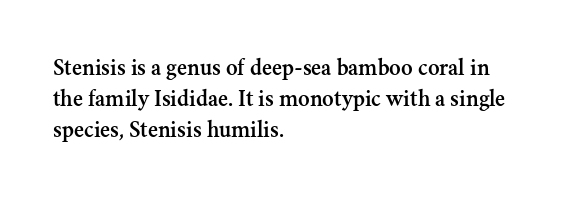
The image shows 24 px text type, upright; set left-aligned, normal line spacing (1.3x), normal letter spacing, not underlined.
